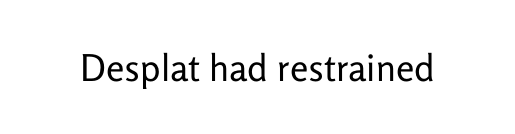
{"serif": "no", "italic": "no", "bold": "no", "weight": "regular", "width": "normal", "stroke_contrast": "low", "x_height": "medium", "monospaced": "no", "underline": "no", "letter_spacing": "normal", "letter_spacing_em": 0.0, "glyph_px": 37}
